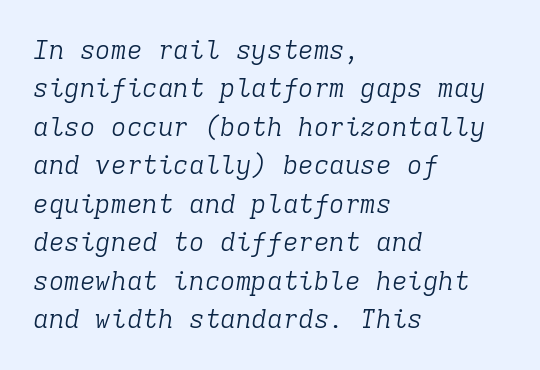
{"italic": "yes", "lean": "right", "slant_degrees": 9, "bold": "no", "underline": "no", "align": "left", "line_spacing": "normal", "line_spacing_ratio": 1.48, "letter_spacing": "normal", "letter_spacing_em": 0.0, "glyph_px": 26}
